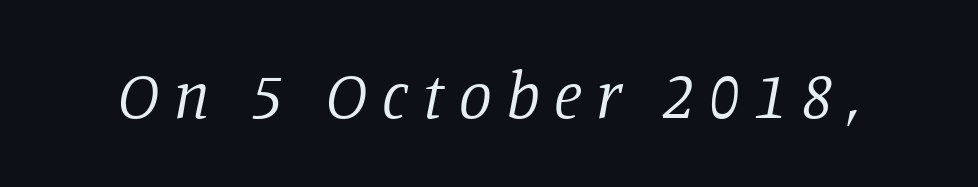
{"serif": "yes", "italic": "yes", "lean": "right", "slant_degrees": 11, "bold": "no", "weight": "regular", "width": "normal", "stroke_contrast": "low", "x_height": "large", "monospaced": "no", "underline": "no", "letter_spacing": "wide", "letter_spacing_em": 0.22, "glyph_px": 66}
